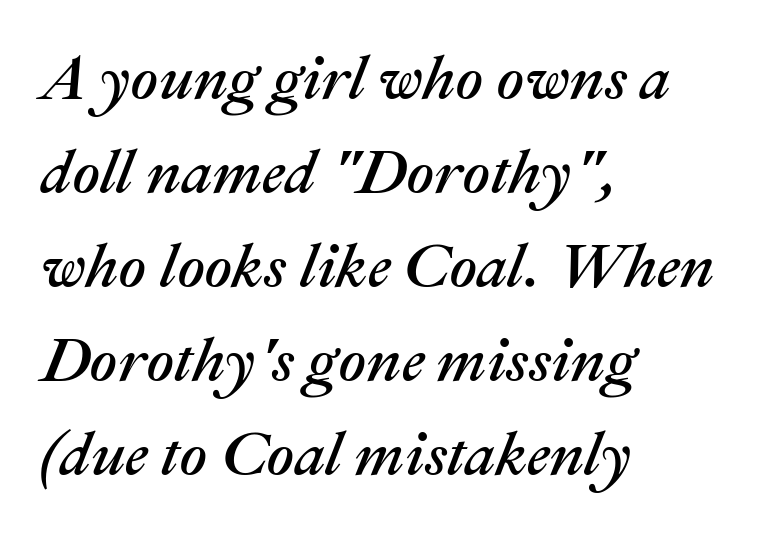
Compared with a centered layout, this one pins lines to the left instead. Quick note: underline off. A normal amount of white space separates one row of letters from the next. Honestly, the letter spacing is just normal — you wouldn't notice it. Rendered with sloped, italic letterforms. Think of a printed novel: that variable character pitch is what you see here.
